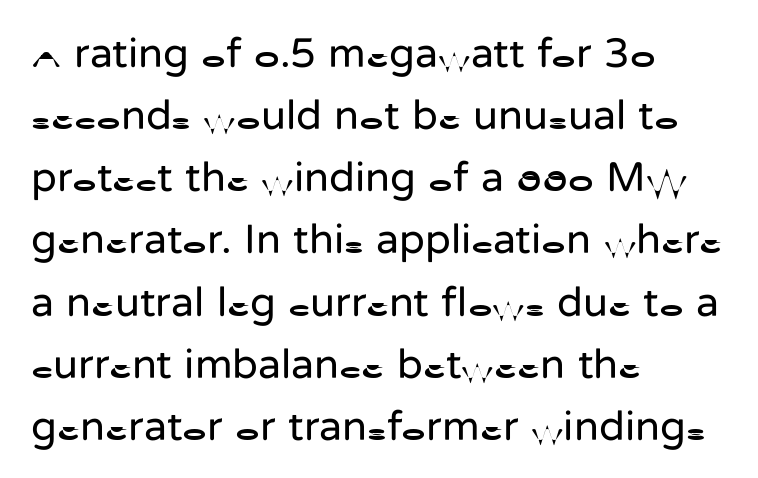
{"serif": "no", "italic": "no", "bold": "no", "weight": "regular", "width": "normal", "stroke_contrast": "low", "x_height": "medium", "monospaced": "no", "underline": "no", "align": "left", "line_spacing": "normal", "line_spacing_ratio": 1.48, "letter_spacing": "normal", "letter_spacing_em": 0.0, "glyph_px": 42}
